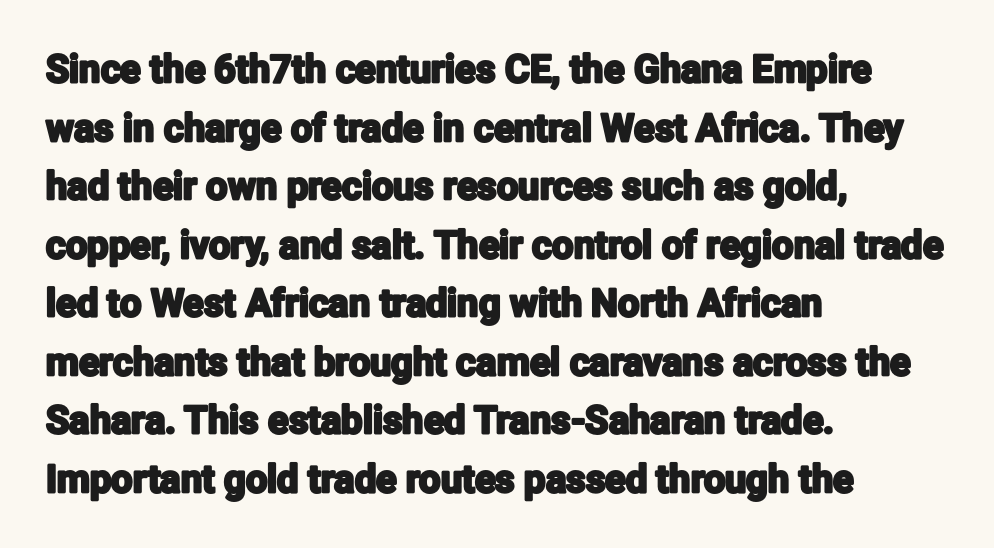
{"serif": "no", "italic": "no", "width": "condensed", "stroke_contrast": "low", "x_height": "medium", "monospaced": "no", "underline": "no", "align": "left", "line_spacing": "normal", "line_spacing_ratio": 1.54, "letter_spacing": "normal", "letter_spacing_em": 0.0, "glyph_px": 38}
